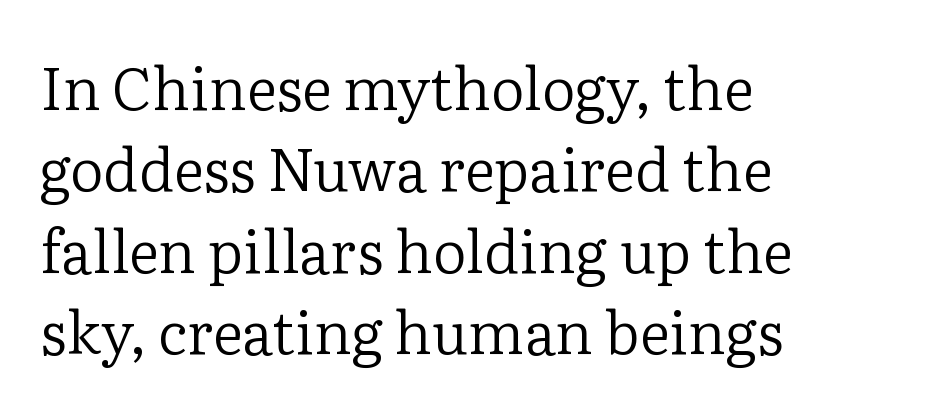
This is the regular roman posture of the typeface. Alignment: flush left. The lines sit at an ordinary, default distance from one another. Look at the bottom of the vertical strokes: they flare into serifs here. Plain, unruled lines of type. Is this a fixed-width face? No — the glyphs have proportional, varying widths.
